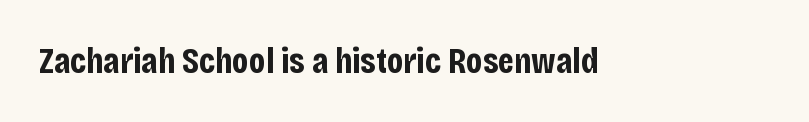
{"serif": "no", "italic": "no", "bold": "yes", "weight": "bold", "width": "condensed", "stroke_contrast": "low", "x_height": "large", "monospaced": "no", "underline": "no", "letter_spacing": "normal", "letter_spacing_em": 0.0, "glyph_px": 36}
